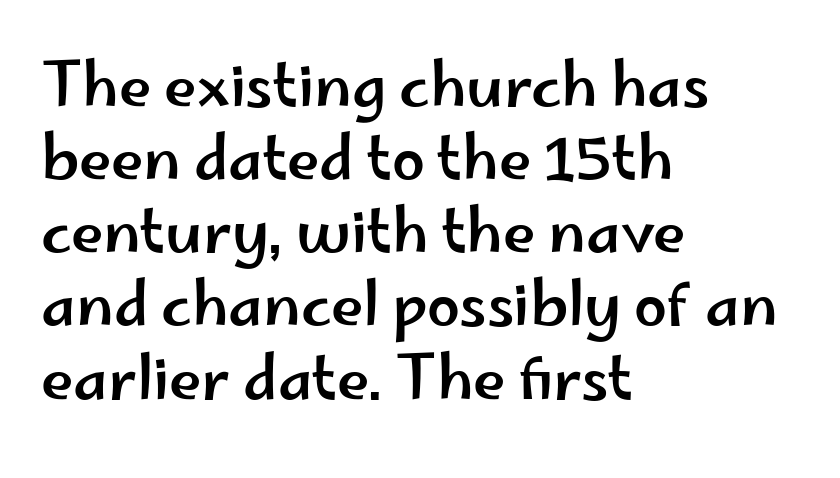
The image shows 59 px wide sans-serif type, upright; set left-aligned, line spacing 1.24x, normal letter spacing, not underlined; low stroke contrast and a small x-height.
